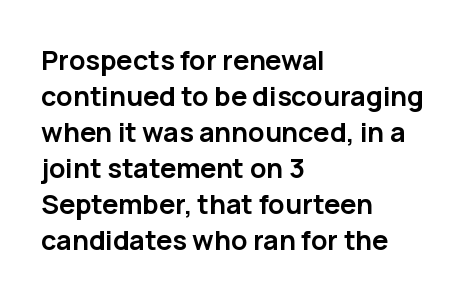
Is there much room between lines? A standard amount, neither cramped nor airy. This rendering features lettering with no underline. The typography opts for an upright posture over an oblique one. Standard letterfit; no display-style spreading of the glyphs. Line starts are locked; line ends wander. Heavy-handed strokes throughout: this text is bold.
